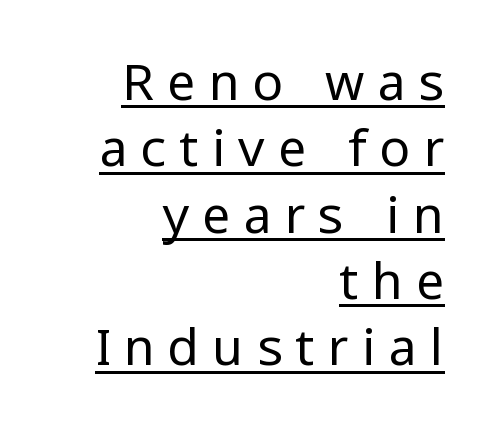
{"serif": "no", "italic": "no", "bold": "no", "weight": "regular", "width": "normal", "stroke_contrast": "low", "x_height": "medium", "monospaced": "no", "underline": "yes", "align": "right", "line_spacing": "normal", "line_spacing_ratio": 1.3, "letter_spacing": "wide", "letter_spacing_em": 0.25, "glyph_px": 51}
